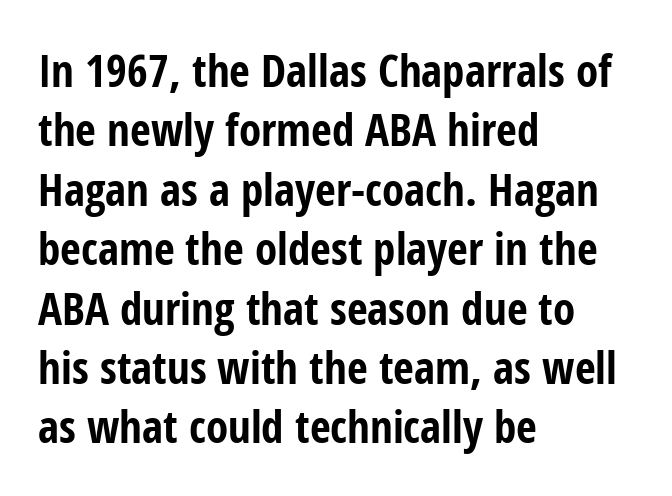
{"serif": "no", "italic": "no", "bold": "yes", "weight": "bold", "width": "condensed", "stroke_contrast": "low", "x_height": "medium", "monospaced": "no", "underline": "no", "align": "left", "line_spacing": "normal", "line_spacing_ratio": 1.32, "letter_spacing": "normal", "letter_spacing_em": 0.0, "glyph_px": 45}
